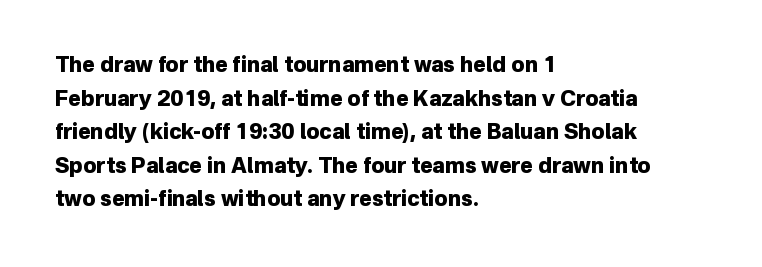
This sample uses plain, unmodified letter spacing. The lines are quadded left. If you measured baseline to baseline, you'd find a middling distance. A dark, heavy texture on the line: the type is bold. Unmarked baselines from the first word to the last.
